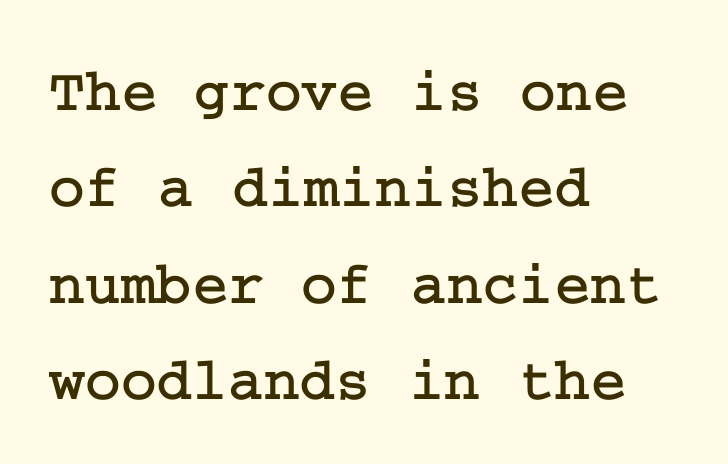
The image shows 61 px serif type, upright; set left-aligned, normal line spacing (1.58x), normal letter spacing, not underlined; low stroke contrast and a medium x-height.
